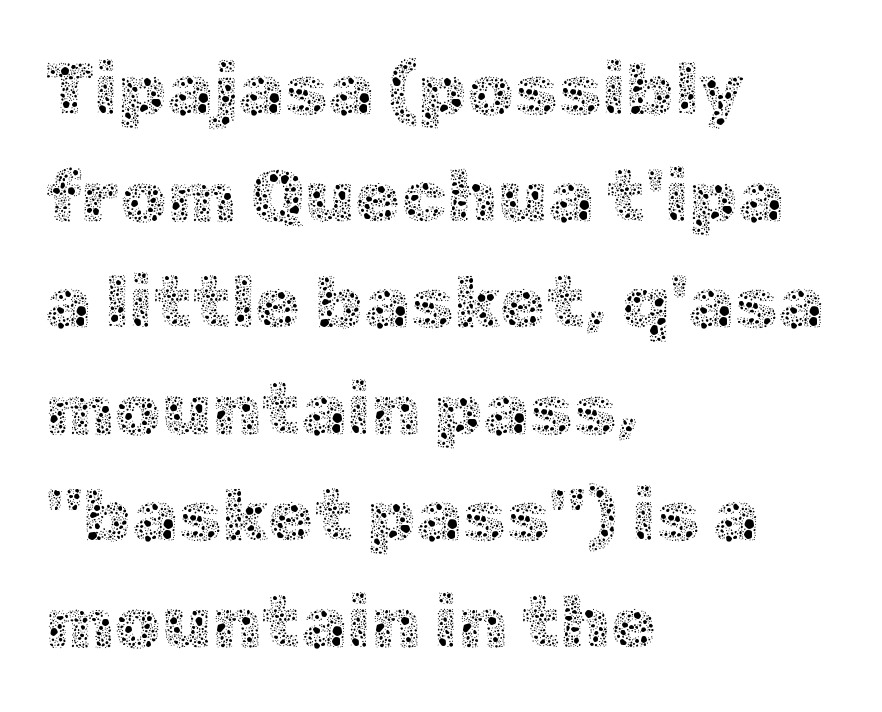
The image shows 74 px thin type, upright; set left-aligned, normal line spacing (1.44x), normal letter spacing, not underlined; a medium x-height.
